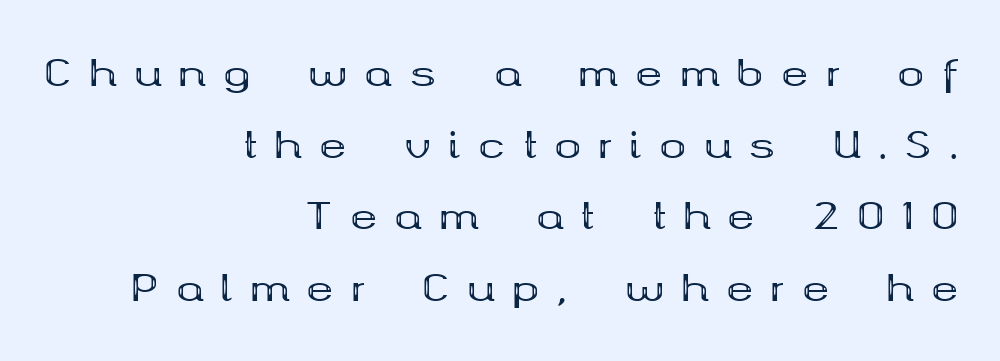
{"serif": "yes", "italic": "no", "bold": "yes", "weight": "bold", "width": "wide", "stroke_contrast": "medium", "x_height": "medium", "monospaced": "no", "underline": "no", "align": "right", "line_spacing": "loose", "line_spacing_ratio": 1.99, "letter_spacing": "wide", "letter_spacing_em": 0.49, "glyph_px": 36}
